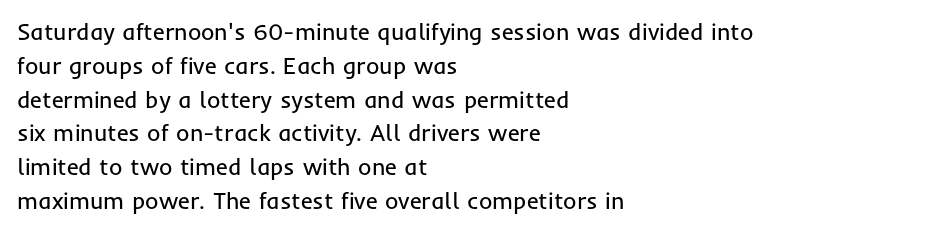
{"italic": "no", "bold": "no", "underline": "no", "align": "left", "line_spacing": "normal", "line_spacing_ratio": 1.47, "letter_spacing": "normal", "letter_spacing_em": 0.0, "glyph_px": 23}
